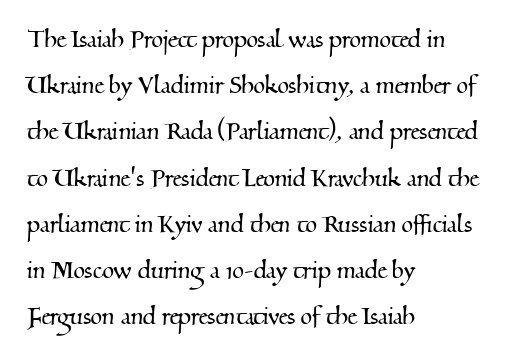
Q: Is the typeface a serif or a sans-serif typeface? A: Serif.
Q: Is the text underlined? A: No.
Q: How is the paragraph aligned? A: Left-aligned.
Q: Is the spacing between letters normal or unusually wide? A: Normal.
Q: Is the spacing between lines tight, normal or loose? A: Normal.
Q: Width (condensed, normal, or wide)? A: Normal.
Q: Stroke contrast? A: Medium.
Q: x-height? A: Small.
Q: Monospaced? A: No.
